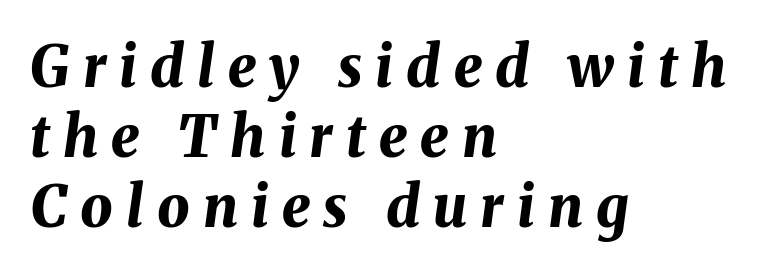
Q: Is the text bold? A: Yes.
Q: Is the text italic (slanted)? A: Yes, it leans right by about 8 degrees.
Q: Is the text underlined? A: No.
Q: How is the paragraph aligned? A: Left-aligned.
Q: Is the spacing between letters normal or unusually wide? A: Unusually wide.
Q: Width (condensed, normal, or wide)? A: Normal.
Q: Stroke contrast? A: Medium.
Q: x-height? A: Medium.
Q: Monospaced? A: No.
